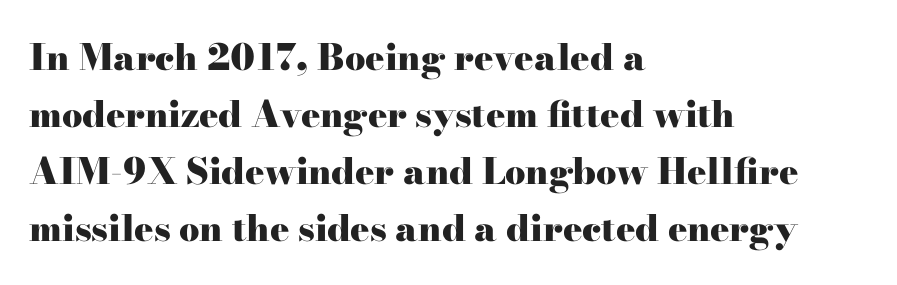
{"serif": "yes", "italic": "no", "bold": "yes", "weight": "heavy", "width": "wide", "stroke_contrast": "high", "x_height": "small", "monospaced": "no", "underline": "no", "align": "left", "line_spacing": "normal", "line_spacing_ratio": 1.58, "letter_spacing": "normal", "letter_spacing_em": 0.0, "glyph_px": 36}
